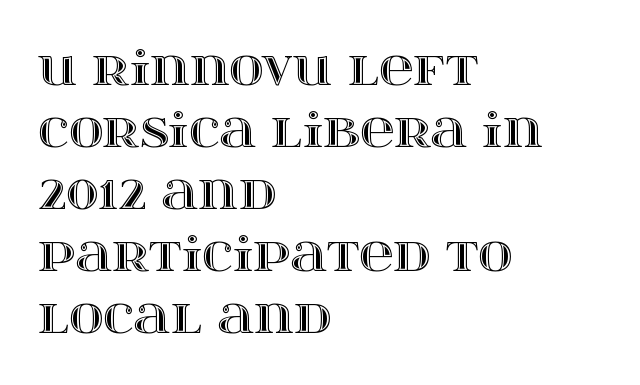
Q: Is the text italic (slanted)? A: No, it is upright.
Q: Is the text underlined? A: No.
Q: How is the paragraph aligned? A: Left-aligned.
Q: Is the spacing between letters normal or unusually wide? A: Normal.
Q: Is the spacing between lines tight, normal or loose? A: Normal.
Q: Width (condensed, normal, or wide)? A: Wide.
Q: x-height? A: Large.
Q: Monospaced? A: No.
